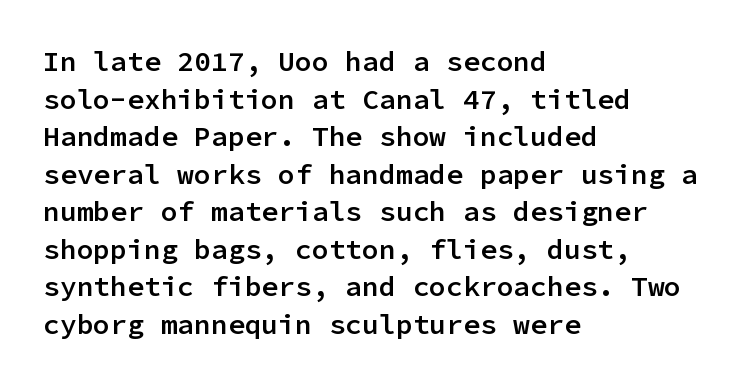
Serifs: no, the terminals of the letterforms are clean. The tracking reads as untouched default to a designer's eye. Bare-footed words on every line. Which margin do the lines hug? The left one — the right edge is uneven. Semibold letterforms, between regular and bold. Quick note: not italic, upright.
